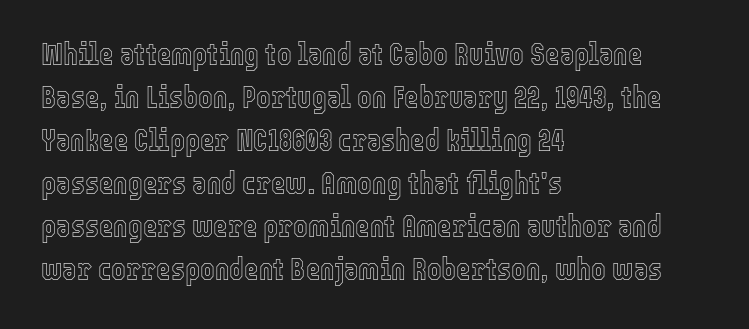
A typesetter would call this proportional, since set widths differ per character. Anything drawn beneath the words? Only blank space. The lettering stays uniformly vertical, giving the passage a roman look. Summary of vertical rhythm: regular, with standard interline spacing. The type is set solid horizontally, with unmodified tracking.
